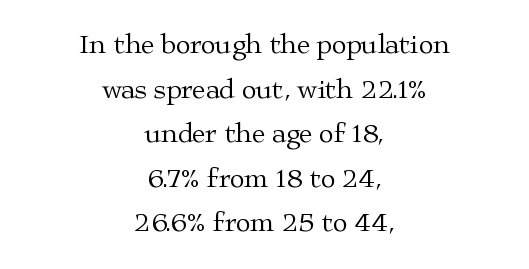
The image shows 27 px text type, upright; set centered, normal line spacing (1.65x), normal letter spacing, not underlined.
